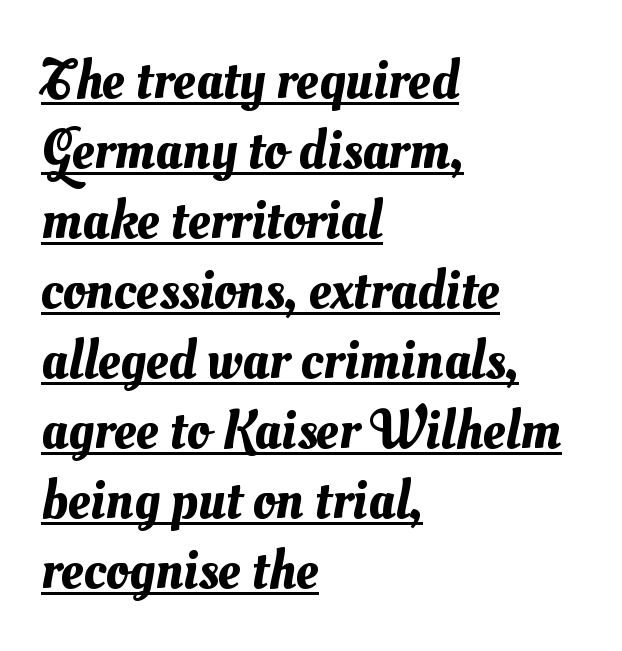
Q: Is the text underlined? A: Yes.
Q: How is the paragraph aligned? A: Left-aligned.
Q: Is the spacing between letters normal or unusually wide? A: Normal.
Q: Is the spacing between lines tight, normal or loose? A: Normal.
Q: Width (condensed, normal, or wide)? A: Normal.
Q: Stroke contrast? A: Medium.
Q: x-height? A: Small.
Q: Monospaced? A: No.
